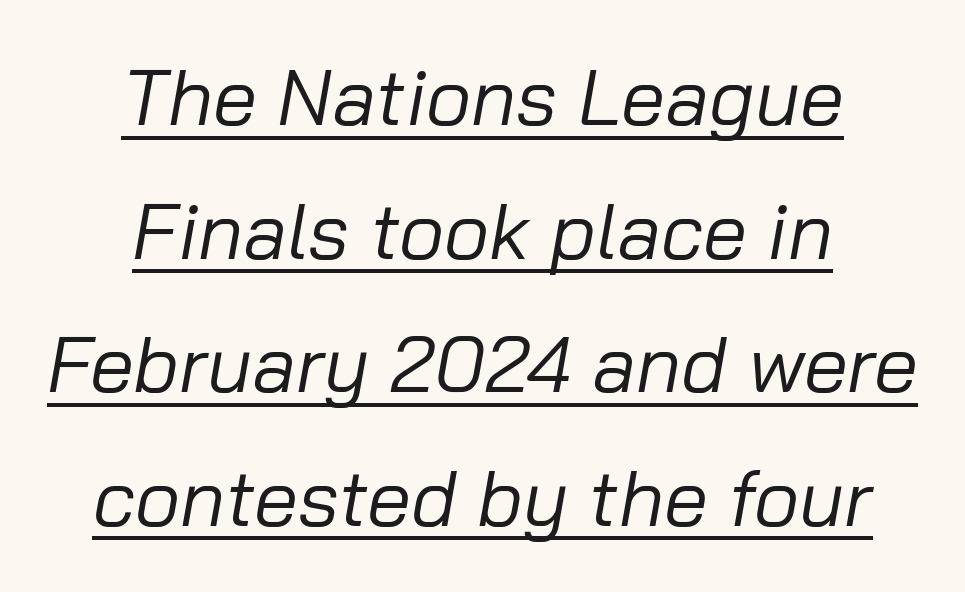
The image shows 79 px regular-weight type, italic (leaning right); set centered, normal line spacing (1.69x), normal letter spacing, underlined; low stroke contrast and a medium x-height.
